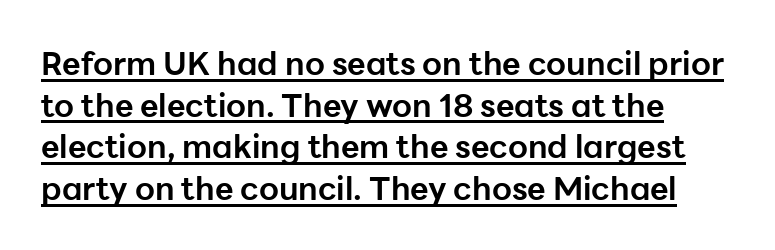
The image shows 32 px bold sans-serif type, upright; set left-aligned, normal line spacing (1.3x), normal letter spacing, underlined; low stroke contrast and a medium x-height.
